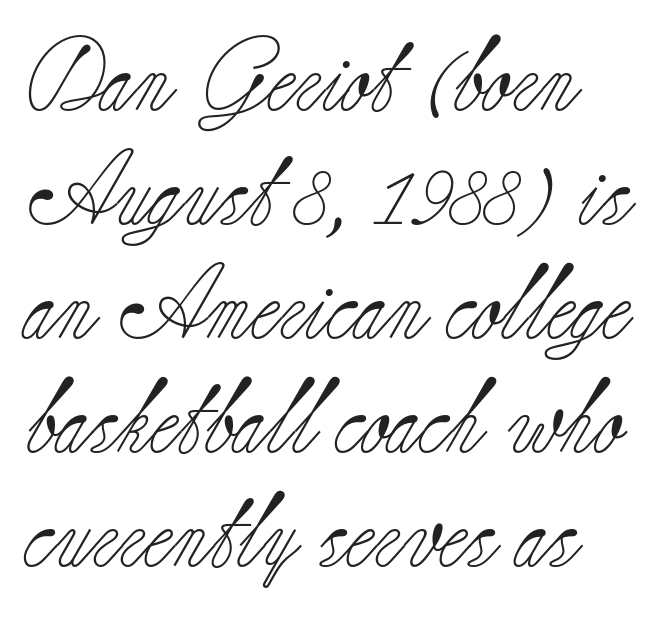
{"serif": "yes", "bold": "no", "weight": "light", "width": "normal", "stroke_contrast": "low", "x_height": "small", "monospaced": "no", "underline": "no", "align": "left", "line_spacing": "normal", "line_spacing_ratio": 1.54, "letter_spacing": "normal", "letter_spacing_em": 0.0, "glyph_px": 74}
